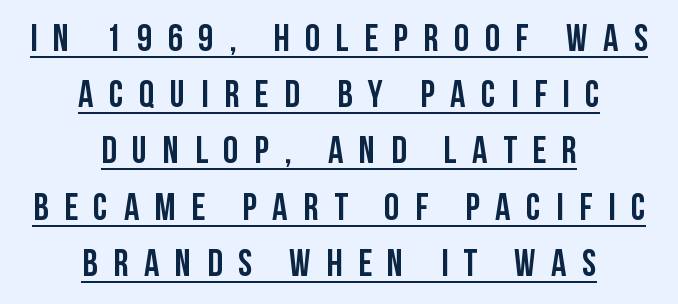
{"serif": "no", "italic": "no", "width": "condensed", "stroke_contrast": "low", "x_height": "large", "monospaced": "no", "underline": "yes", "align": "center", "line_spacing": "normal", "line_spacing_ratio": 1.48, "letter_spacing": "wide", "letter_spacing_em": 0.41, "glyph_px": 38}
